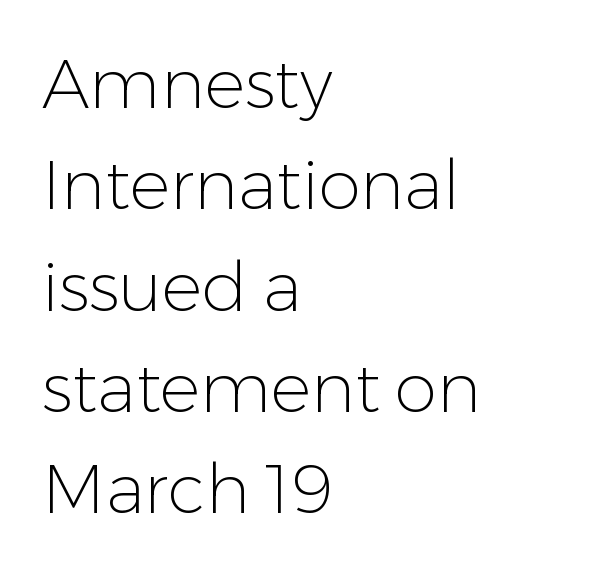
Does the leading feel generous? No, just average. Nope, not italic — everything's standing straight. A typesetter would call this zero additional tracking. The cut favours lightness, reaching ordinary text weight at its darkest.
